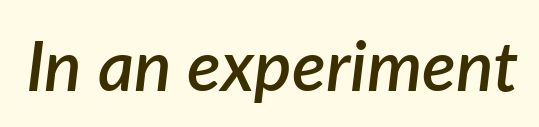
Q: Is the text bold? A: Semi-bold.
Q: Is the text italic (slanted)? A: Yes, it leans right by about 7 degrees.
Q: Is the text underlined? A: No.
Q: Is the spacing between letters normal or unusually wide? A: Normal.
Q: Width (condensed, normal, or wide)? A: Normal.
Q: Stroke contrast? A: Low.
Q: x-height? A: Medium.
Q: Monospaced? A: No.
